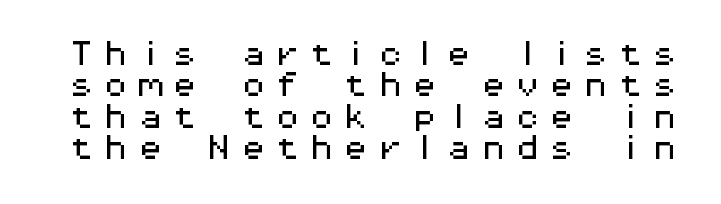
The image shows 27 px text type, upright; set line spacing 1.16x, unusually wide letter spacing (+0.27 em), not underlined.
